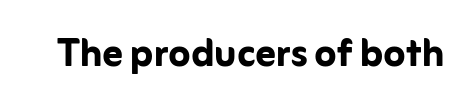
The image shows 50 px semibold sans-serif type, upright; set normal letter spacing, not underlined; low stroke contrast and a medium x-height.
